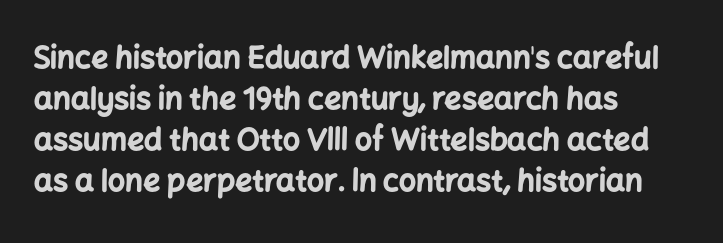
Nothing unusual about the tracking: characters are spaced as the font intends. The text was rendered using a sans face with plain stroke endings. Students, this is bold: see how much ink each stroke carries. The letters advance in unequal steps, a hallmark of proportional type. Line starts are locked; line ends wander. The passage shown stacks its lines at a standard gap.
